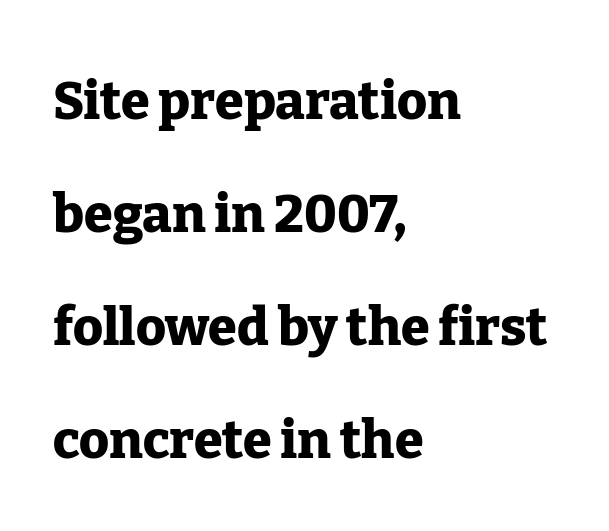
The image shows 52 px heavy serif type, upright; set left-aligned, loose line spacing (2.17x), normal letter spacing, not underlined; low stroke contrast and a medium x-height.
